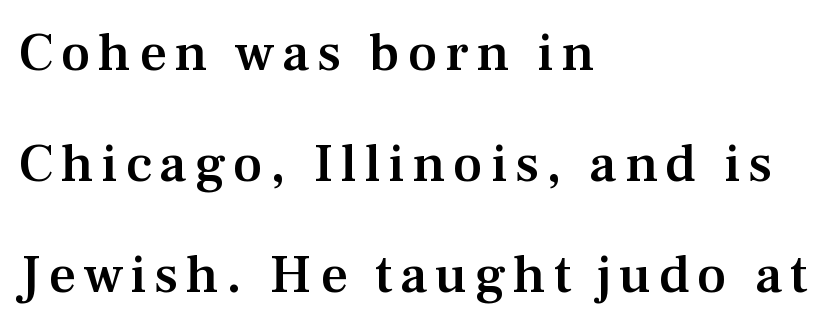
Q: Is the text bold? A: Semi-bold.
Q: Is the text italic (slanted)? A: No, it is upright.
Q: Is the typeface a serif or a sans-serif typeface? A: Serif.
Q: Is the text underlined? A: No.
Q: How is the paragraph aligned? A: Left-aligned.
Q: Is the spacing between lines tight, normal or loose? A: Loose.
Q: Width (condensed, normal, or wide)? A: Normal.
Q: Stroke contrast? A: Medium.
Q: x-height? A: Medium.
Q: Monospaced? A: No.
